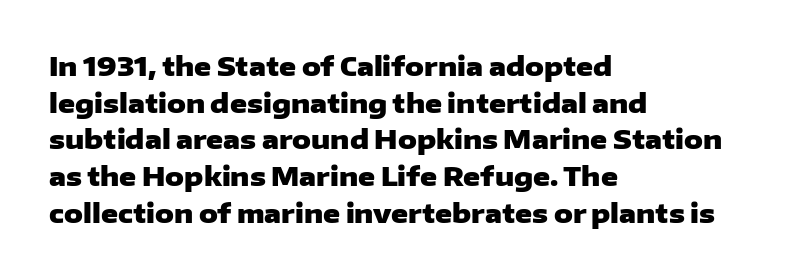
The image shows 26 px bold type, upright; set left-aligned, normal line spacing (1.41x), normal letter spacing, not underlined.
